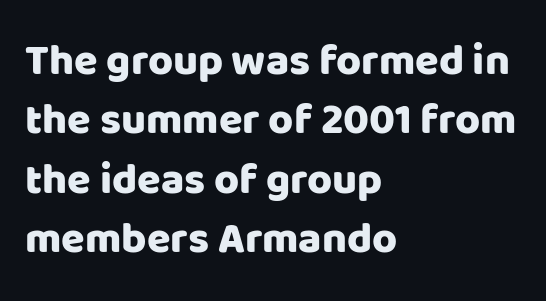
Q: Is the text italic (slanted)? A: No, it is upright.
Q: Is the typeface a serif or a sans-serif typeface? A: Sans-serif.
Q: Is the text underlined? A: No.
Q: How is the paragraph aligned? A: Left-aligned.
Q: Is the spacing between letters normal or unusually wide? A: Normal.
Q: Is the spacing between lines tight, normal or loose? A: Normal.
Q: Width (condensed, normal, or wide)? A: Normal.
Q: Stroke contrast? A: Low.
Q: x-height? A: Large.
Q: Monospaced? A: No.
